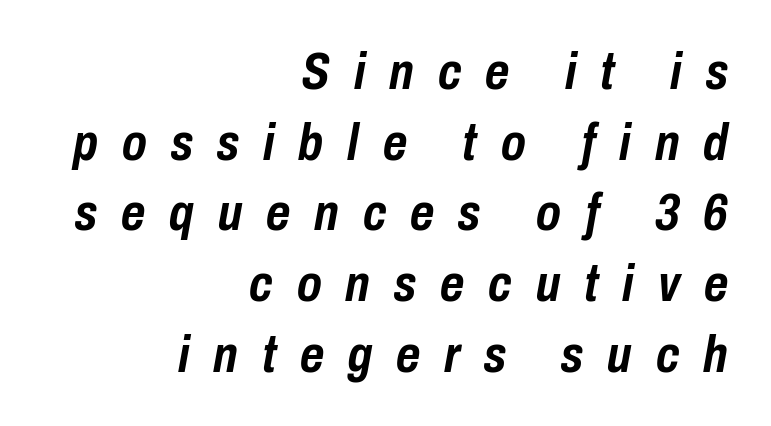
The image shows 52 px semibold, condensed type, italic (leaning right); set right-aligned, normal line spacing (1.36x), unusually wide letter spacing (+0.46 em), not underlined; low stroke contrast and a medium x-height.
